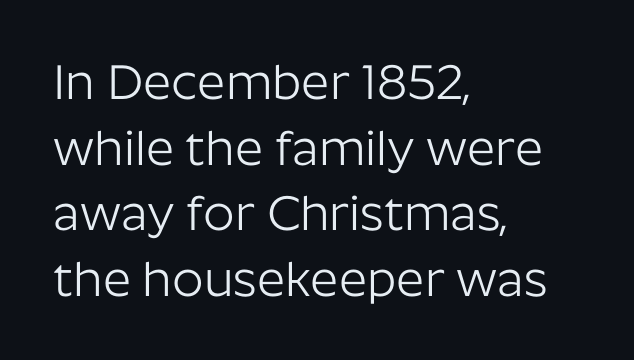
Q: Is the text bold? A: No.
Q: Is the text italic (slanted)? A: No, it is upright.
Q: Is the typeface a serif or a sans-serif typeface? A: Sans-serif.
Q: Is the text underlined? A: No.
Q: How is the paragraph aligned? A: Left-aligned.
Q: Is the spacing between letters normal or unusually wide? A: Normal.
Q: Is the spacing between lines tight, normal or loose? A: Normal.
Q: Width (condensed, normal, or wide)? A: Normal.
Q: Stroke contrast? A: Low.
Q: x-height? A: Medium.
Q: Monospaced? A: No.
